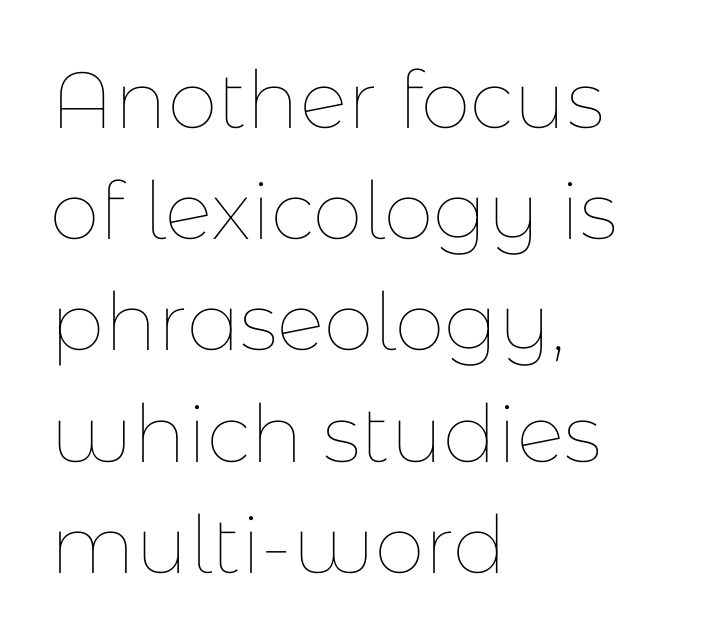
Characters remain perfectly vertical along every line. Stroke mass is kept to a normal reading level or below. The horizontal fit of the characters is conventional and even. The text block is weighted toward the left margin, trailing off unevenly rightward. Honestly, there is no underline to notice here at all.
